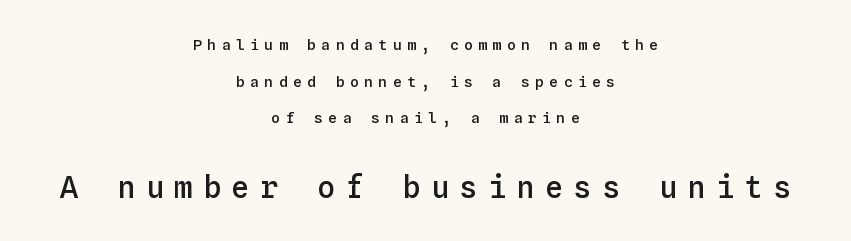
{"italic": "no", "bold": "semi", "weight": "semibold", "width": "normal", "stroke_contrast": "low", "x_height": "medium", "monospaced": "yes", "underline": "no", "align": "center", "line_spacing": "loose", "line_spacing_ratio": 2.44, "letter_spacing": "wide", "letter_spacing_em": 0.35, "larger_block": "second", "size_ratio": 2.0, "glyph_px": 30}
